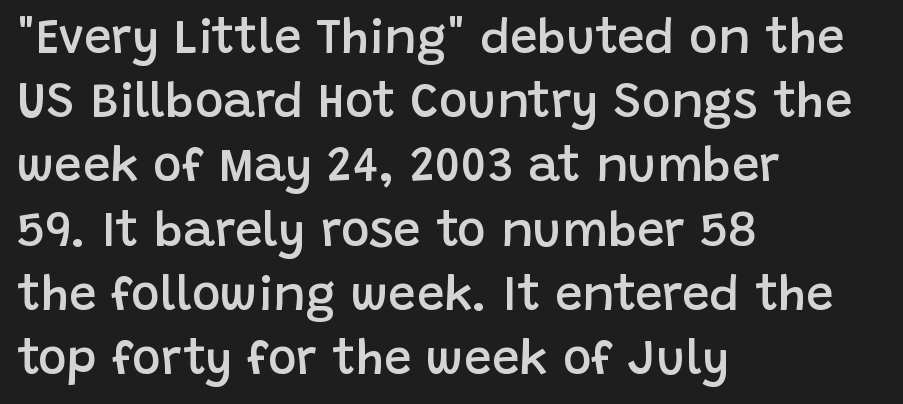
{"serif": "no", "italic": "no", "bold": "semi", "weight": "semibold", "width": "normal", "stroke_contrast": "low", "x_height": "large", "monospaced": "no", "underline": "no", "align": "left", "line_spacing": "normal", "line_spacing_ratio": 1.31, "letter_spacing": "normal", "letter_spacing_em": 0.0, "glyph_px": 49}
